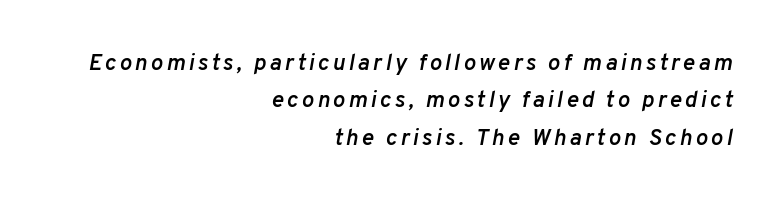
{"italic": "yes", "lean": "right", "slant_degrees": 10, "bold": "semi", "underline": "no", "align": "right", "line_spacing": "normal", "line_spacing_ratio": 1.62, "glyph_px": 23}
